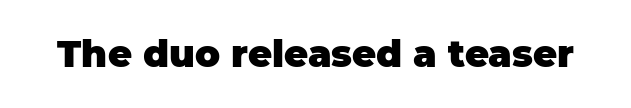
Q: Is the text bold? A: Yes.
Q: Is the text italic (slanted)? A: No, it is upright.
Q: Is the typeface a serif or a sans-serif typeface? A: Sans-serif.
Q: Is the text underlined? A: No.
Q: Is the spacing between letters normal or unusually wide? A: Normal.
Q: Width (condensed, normal, or wide)? A: Normal.
Q: Stroke contrast? A: Low.
Q: x-height? A: Large.
Q: Monospaced? A: No.
